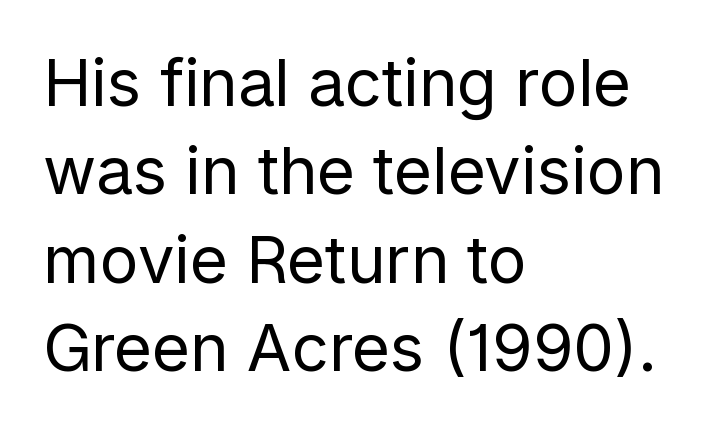
Q: Is the text bold? A: No.
Q: Is the text italic (slanted)? A: No, it is upright.
Q: Is the typeface a serif or a sans-serif typeface? A: Sans-serif.
Q: Is the text underlined? A: No.
Q: How is the paragraph aligned? A: Left-aligned.
Q: Is the spacing between letters normal or unusually wide? A: Normal.
Q: Is the spacing between lines tight, normal or loose? A: Normal.
Q: Width (condensed, normal, or wide)? A: Normal.
Q: Stroke contrast? A: Low.
Q: x-height? A: Medium.
Q: Monospaced? A: No.
